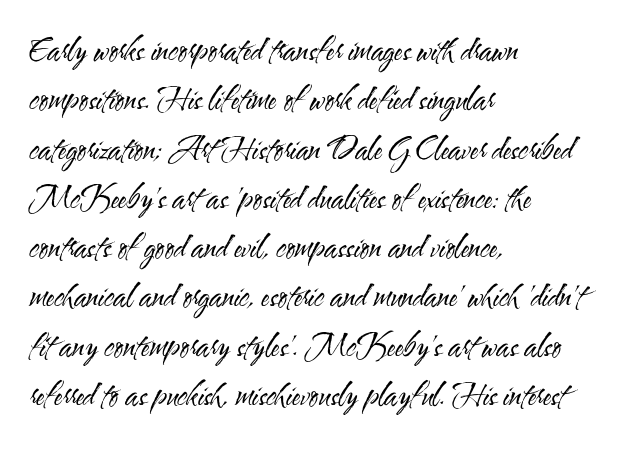
{"serif": "no", "bold": "no", "weight": "regular", "width": "condensed", "stroke_contrast": "medium", "x_height": "small", "monospaced": "no", "underline": "no", "align": "left", "line_spacing": "normal", "line_spacing_ratio": 1.59, "letter_spacing": "normal", "letter_spacing_em": 0.0, "glyph_px": 31}
